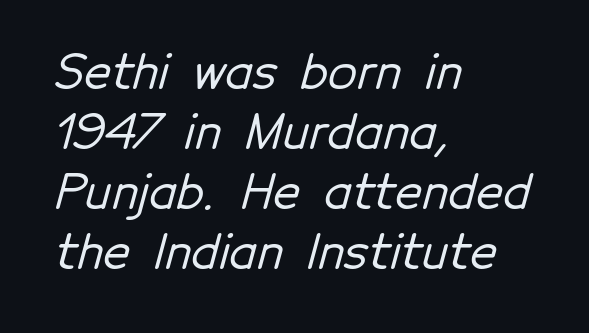
The text was rendered using a sans face with plain stroke endings. Does the leading feel generous? No, just average. The line texture is even and compact thanks to regular tracking. You could not count columns in this text — the font is proportionally spaced. The baseline area is clear. Visually the block forms a straight wall on the left and a jagged coastline on the right.
